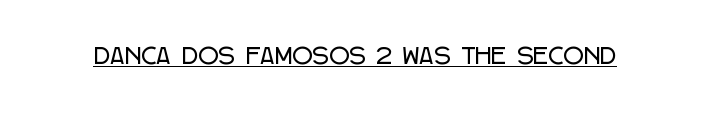
The image shows 22 px text type, upright; set normal letter spacing, underlined.
